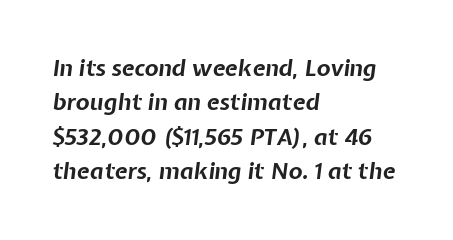
{"italic": "yes", "lean": "right", "slant_degrees": 7, "bold": "yes", "underline": "no", "align": "left", "line_spacing": "normal", "line_spacing_ratio": 1.5, "letter_spacing": "normal", "letter_spacing_em": 0.0, "glyph_px": 23}
